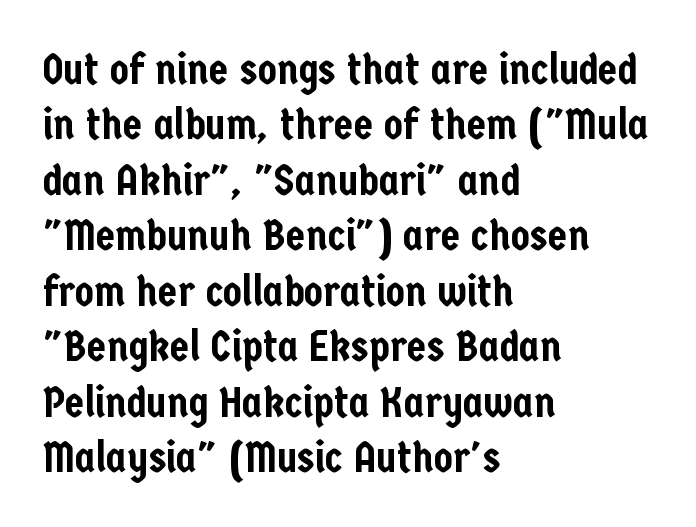
Check the space under the baseline: it is left empty. You could not count columns in this text — the font is proportionally spaced. Look at the tracking — it's just the regular setting, nothing added. Line beginnings align vertically; line endings do not. To sum up the face: it is a sans, with no serifs. The type sits square on the baseline with zero lean.
